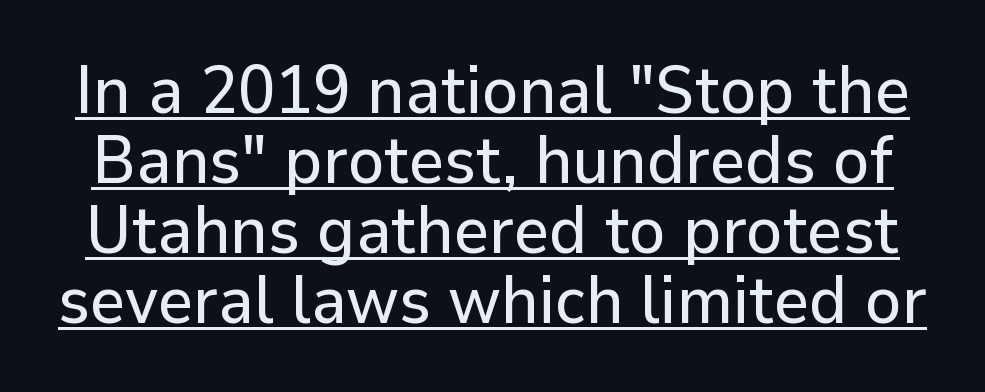
{"serif": "no", "italic": "no", "width": "normal", "stroke_contrast": "low", "x_height": "medium", "monospaced": "no", "underline": "yes", "line_spacing": "tight", "line_spacing_ratio": 1.03, "letter_spacing": "normal", "letter_spacing_em": 0.0, "glyph_px": 68}
